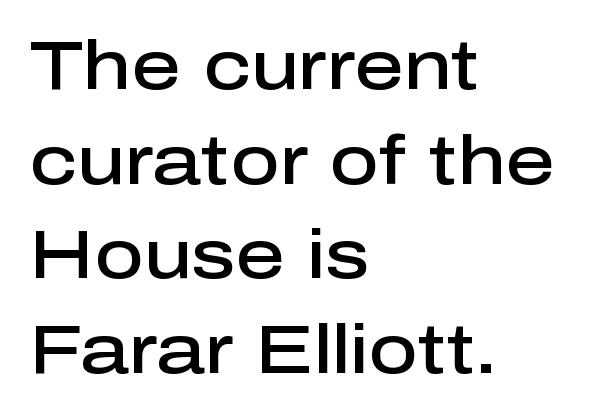
Teacher's note: observe the even left margin — that is flush-left alignment. The baseline area is clear. One glance says typical: line gaps are just what's usual. This rendering leaves character spacing at its baseline value.
